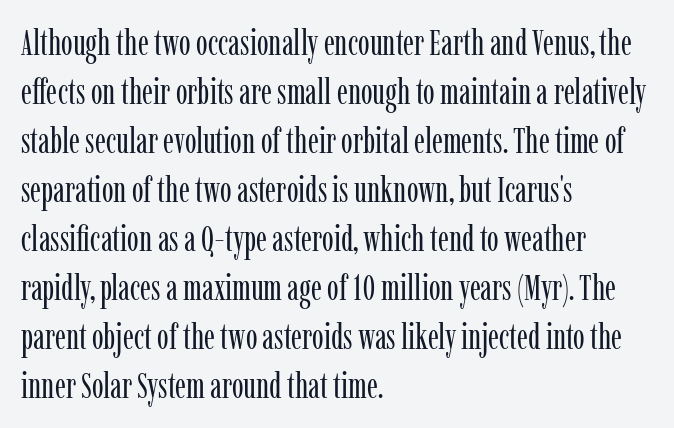
{"serif": "yes", "italic": "no", "bold": "no", "weight": "regular", "width": "condensed", "stroke_contrast": "low", "x_height": "medium", "monospaced": "no", "underline": "no", "align": "left", "line_spacing": "normal", "line_spacing_ratio": 1.4, "letter_spacing": "normal", "letter_spacing_em": 0.0, "glyph_px": 35}
